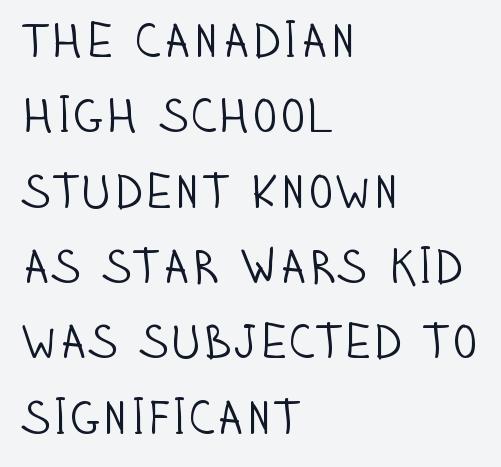
The image shows 48 px light, condensed sans-serif type, upright; set left-aligned, normal line spacing (1.57x), normal letter spacing, not underlined; low stroke contrast and a large x-height.
